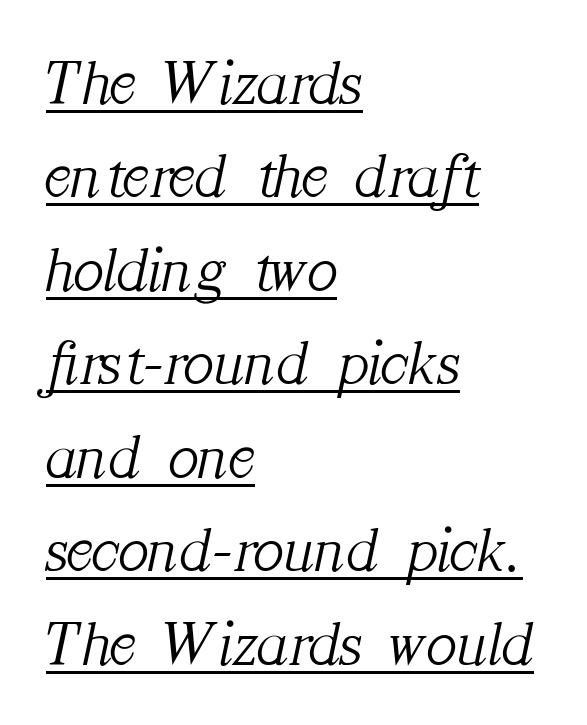
Does the leading feel generous? No, just average. What stands out about the letter spacing? Nothing — it is the standard amount. The rendering uses natural spacing where letterforms have individual widths. Caption: multi-line text, flush left, ragged right. You can see a thin bar hugging the bottom of the glyphs. Does the type have serifs? Yes, each stem ends in a small foot.
